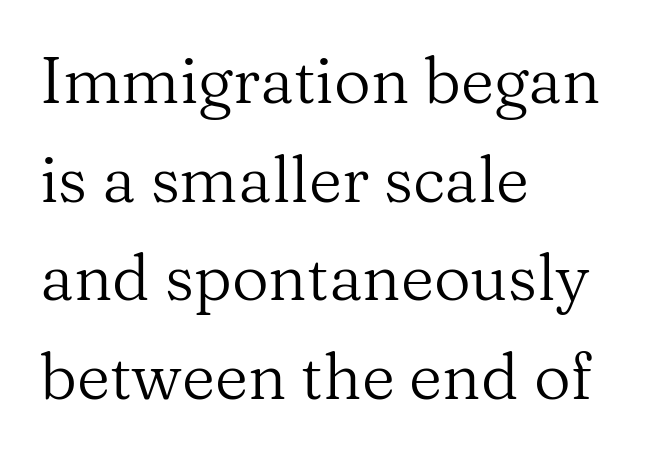
{"serif": "yes", "italic": "no", "bold": "no", "weight": "regular", "width": "normal", "stroke_contrast": "medium", "x_height": "medium", "monospaced": "no", "underline": "no", "align": "left", "line_spacing": "normal", "line_spacing_ratio": 1.54, "letter_spacing": "normal", "letter_spacing_em": 0.0, "glyph_px": 64}
